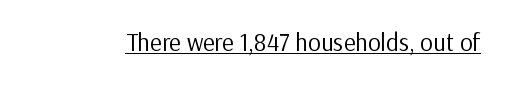
The image shows 25 px text type, upright; set normal letter spacing, underlined.
